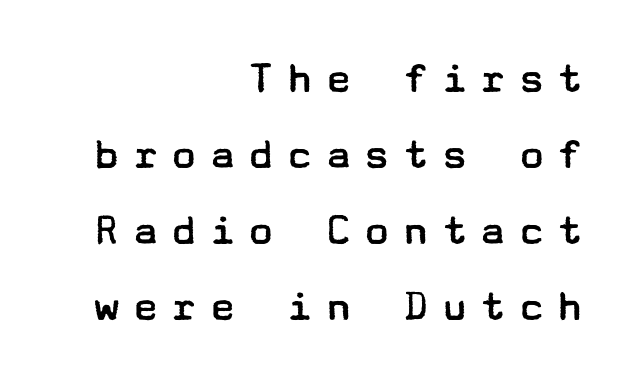
The image shows 46 px regular-weight, wide sans-serif type, upright; set right-aligned, normal line spacing (1.65x), unusually wide letter spacing (+0.24 em), not underlined; low stroke contrast and a medium x-height.
